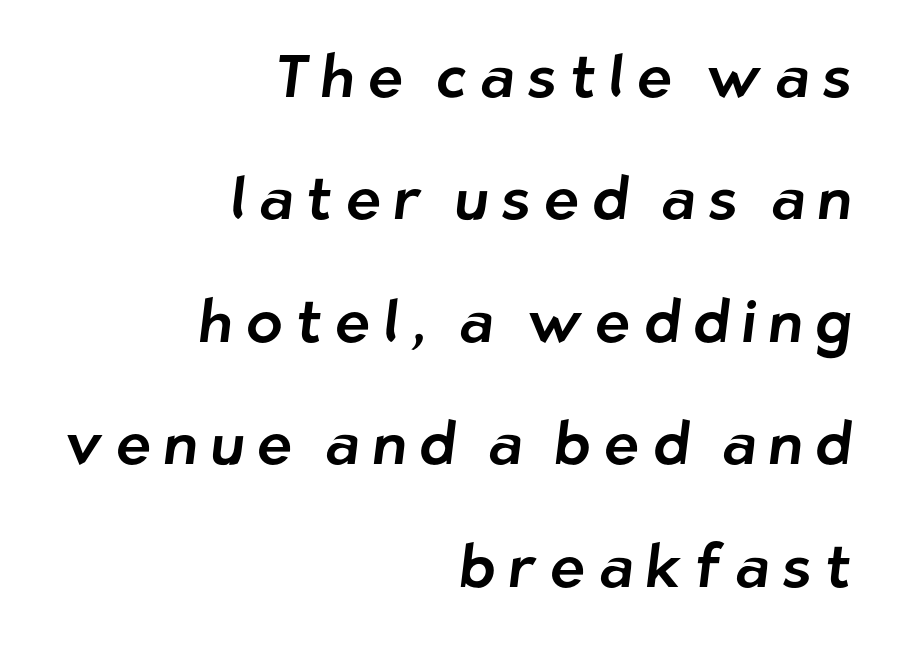
Q: Is the typeface a serif or a sans-serif typeface? A: Sans-serif.
Q: Is the text underlined? A: No.
Q: How is the paragraph aligned? A: Right-aligned.
Q: Is the spacing between letters normal or unusually wide? A: Unusually wide.
Q: Is the spacing between lines tight, normal or loose? A: Loose.
Q: Width (condensed, normal, or wide)? A: Normal.
Q: Stroke contrast? A: Low.
Q: x-height? A: Medium.
Q: Monospaced? A: No.
